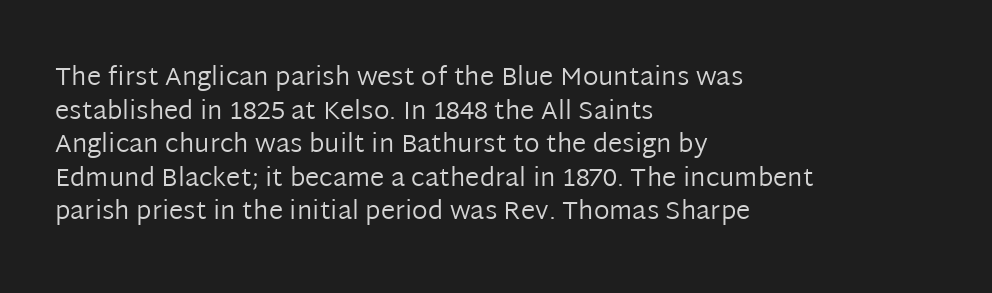
Q: Is the text bold? A: No.
Q: Is the text italic (slanted)? A: No, it is upright.
Q: Is the text underlined? A: No.
Q: How is the paragraph aligned? A: Left-aligned.
Q: Is the spacing between letters normal or unusually wide? A: Normal.
Q: Is the spacing between lines tight, normal or loose? A: Normal.
